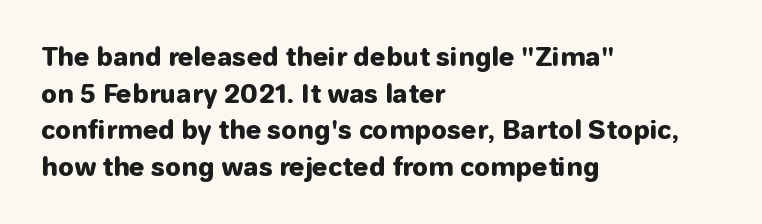
Q: Is the text bold? A: Yes.
Q: Is the text italic (slanted)? A: No, it is upright.
Q: Is the text underlined? A: No.
Q: How is the paragraph aligned? A: Left-aligned.
Q: Is the spacing between letters normal or unusually wide? A: Normal.
Q: Is the spacing between lines tight, normal or loose? A: Normal.
